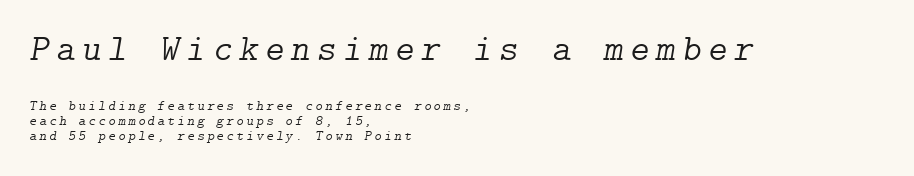
Q: Is the text bold? A: No.
Q: Is the text italic (slanted)? A: Yes, it leans right by about 9 degrees.
Q: Is the typeface a serif or a sans-serif typeface? A: Serif.
Q: Is the text underlined? A: No.
Q: How is the paragraph aligned? A: Left-aligned.
Q: Is the spacing between lines tight, normal or loose? A: Tight.
Q: Which block of text is set in a larger size, the first (top) or the second (bottom)? A: The first (top) one.
Q: Width (condensed, normal, or wide)? A: Normal.
Q: Stroke contrast? A: Low.
Q: x-height? A: Medium.
